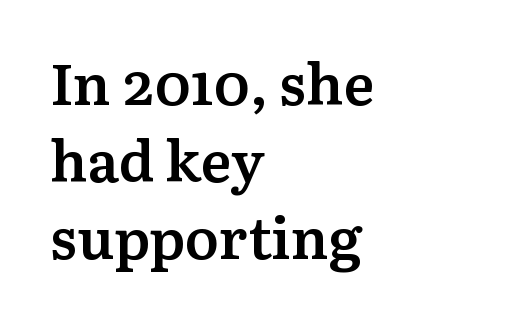
{"serif": "yes", "italic": "no", "bold": "semi", "weight": "semibold", "width": "normal", "stroke_contrast": "medium", "x_height": "medium", "monospaced": "no", "underline": "no", "align": "left", "line_spacing": "normal", "line_spacing_ratio": 1.35, "letter_spacing": "normal", "letter_spacing_em": 0.0, "glyph_px": 57}
